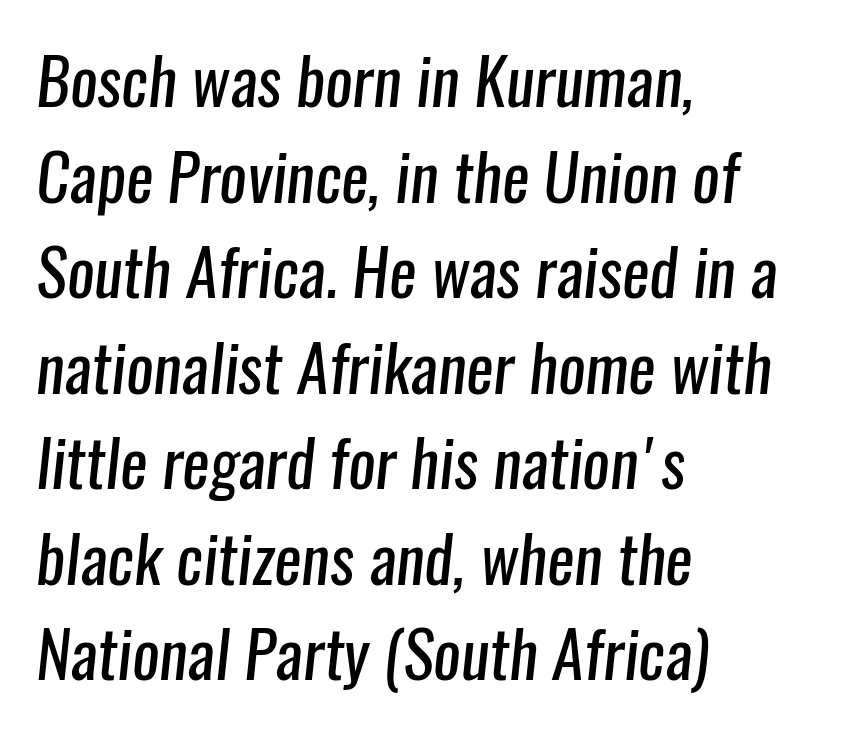
This sample is left-justified, so line endings fall wherever the words run out. Is this a heavy cut? Hardly; it is regular or lighter. In terms of letterspacing, this is plain default setting. Nobody drew a line under any word here.
